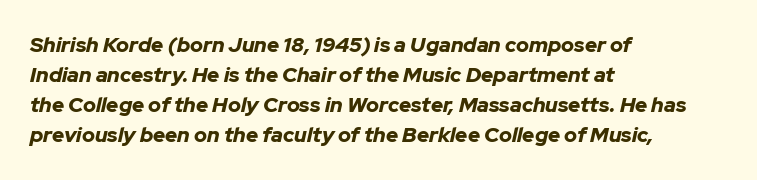
Q: Is the text bold? A: Yes.
Q: Is the text italic (slanted)? A: Yes, it leans right by about 12 degrees.
Q: Is the text underlined? A: No.
Q: How is the paragraph aligned? A: Left-aligned.
Q: Is the spacing between letters normal or unusually wide? A: Normal.
Q: Is the spacing between lines tight, normal or loose? A: Normal.
